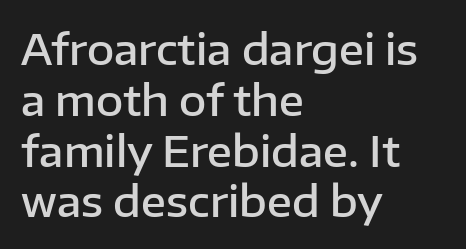
{"serif": "no", "italic": "no", "bold": "semi", "weight": "semibold", "width": "normal", "stroke_contrast": "low", "x_height": "medium", "monospaced": "no", "underline": "no", "align": "left", "line_spacing_ratio": 1.21, "letter_spacing": "normal", "letter_spacing_em": 0.0, "glyph_px": 42}
